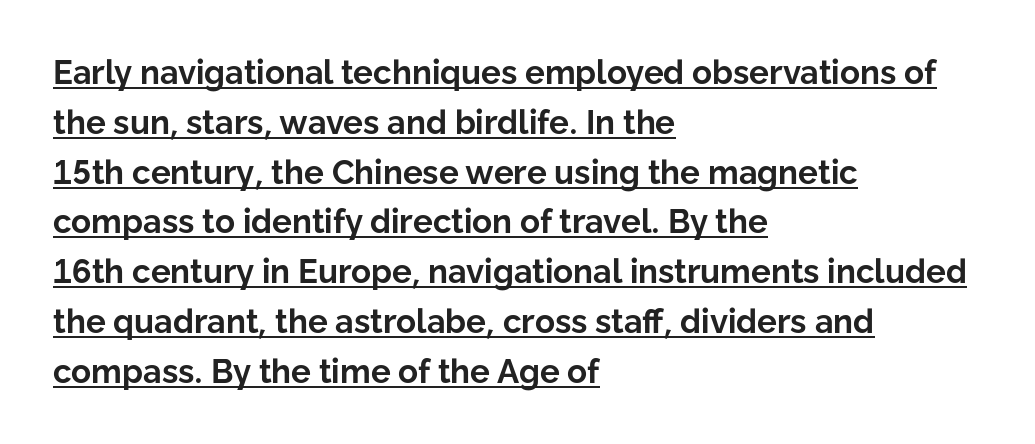
The image shows 33 px bold sans-serif type, upright; set left-aligned, normal line spacing (1.51x), normal letter spacing, underlined; low stroke contrast and a medium x-height.
